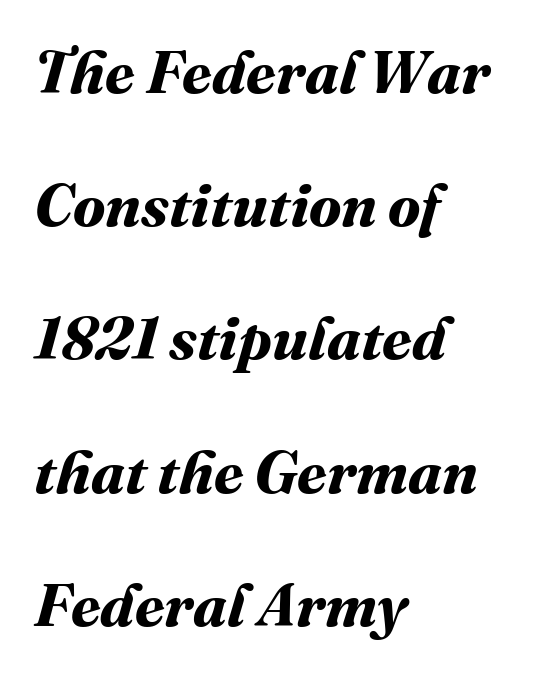
The image shows 60 px bold type; set left-aligned, loose line spacing (2.22x), normal letter spacing, not underlined; medium stroke contrast and a medium x-height.
